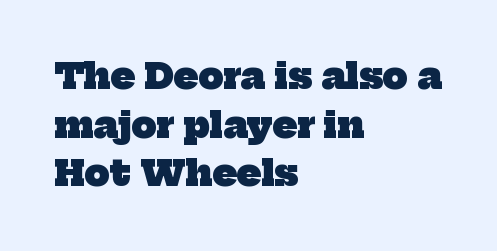
A bare baseline throughout the passage. Students, observe: this is what conventionally led text looks like. These lines are rendered in a variable-pitch font. Look at the stroke-to-counter ratio: heavy, a bold.
